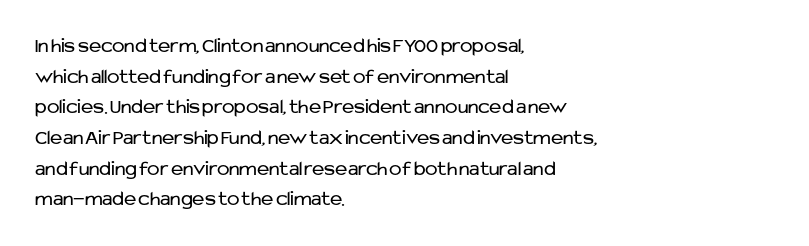
The strip under each line holds only bare page. The lines in this sample share a left origin and differ only in where they stop. The block of text has a typical density, with ordinary space between rows. A typesetter would call this zero additional tracking. Each stroke keeps to a modest, everyday thickness or less. Style check: upright.
